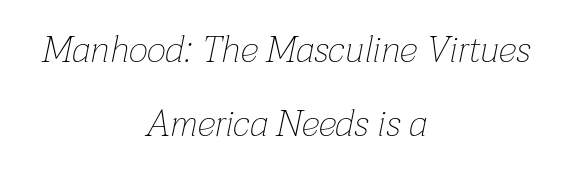
The image shows 37 px thin type, italic (leaning right); set centered, loose line spacing (1.99x), normal letter spacing, not underlined; low stroke contrast and a medium x-height.
